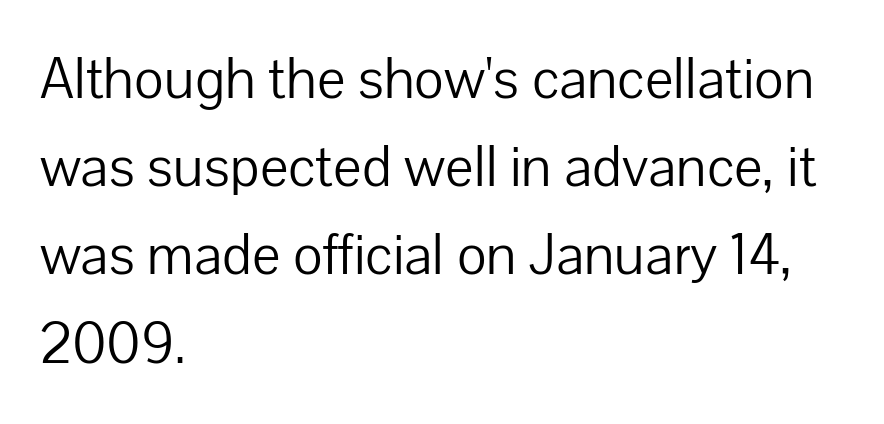
Q: Is the text bold? A: No.
Q: Is the text italic (slanted)? A: No, it is upright.
Q: Is the typeface a serif or a sans-serif typeface? A: Sans-serif.
Q: Is the text underlined? A: No.
Q: How is the paragraph aligned? A: Left-aligned.
Q: Is the spacing between letters normal or unusually wide? A: Normal.
Q: Is the spacing between lines tight, normal or loose? A: Normal.
Q: Width (condensed, normal, or wide)? A: Normal.
Q: Stroke contrast? A: Low.
Q: x-height? A: Medium.
Q: Monospaced? A: No.
